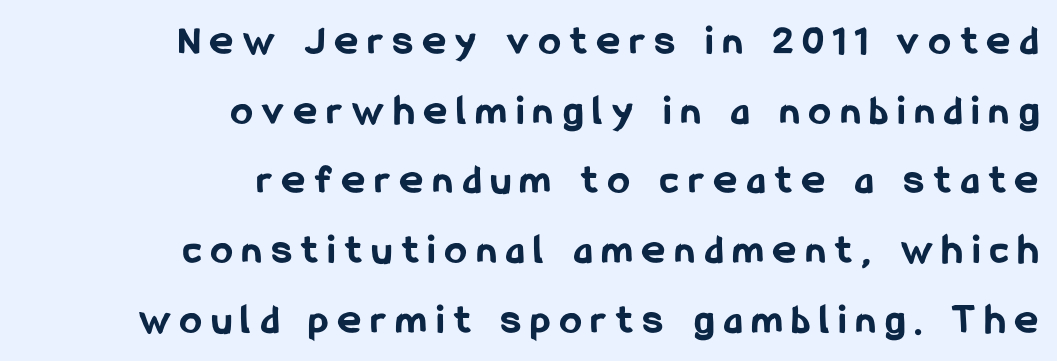
Q: Is the text bold? A: Yes.
Q: Is the text italic (slanted)? A: No, it is upright.
Q: Is the typeface a serif or a sans-serif typeface? A: Sans-serif.
Q: Is the text underlined? A: No.
Q: How is the paragraph aligned? A: Right-aligned.
Q: Is the spacing between letters normal or unusually wide? A: Unusually wide.
Q: Is the spacing between lines tight, normal or loose? A: Normal.
Q: Width (condensed, normal, or wide)? A: Condensed.
Q: Stroke contrast? A: Low.
Q: x-height? A: Medium.
Q: Monospaced? A: No.
